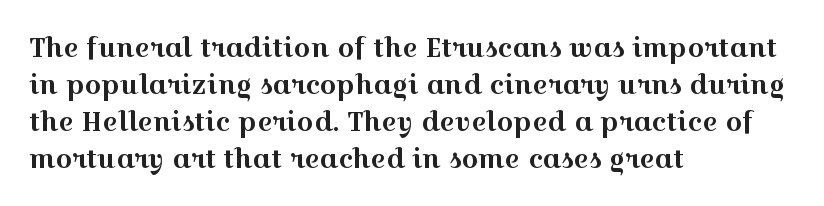
Q: Is the text italic (slanted)? A: No, it is upright.
Q: Is the text underlined? A: No.
Q: How is the paragraph aligned? A: Left-aligned.
Q: Is the spacing between letters normal or unusually wide? A: Normal.
Q: Is the spacing between lines tight, normal or loose? A: Normal.
